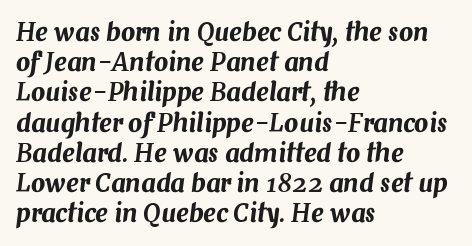
Q: Is the text italic (slanted)? A: Yes, it leans right by about 7 degrees.
Q: Is the text underlined? A: No.
Q: How is the paragraph aligned? A: Left-aligned.
Q: Is the spacing between letters normal or unusually wide? A: Normal.
